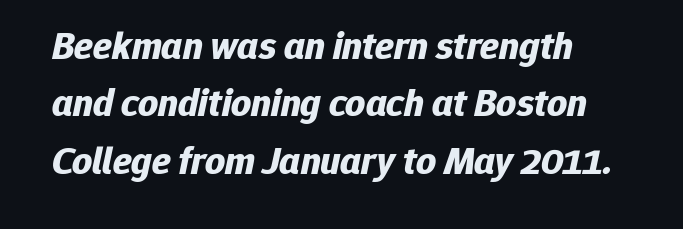
The image shows 39 px bold type, italic (leaning right); set normal line spacing (1.47x), normal letter spacing, not underlined; low stroke contrast and a medium x-height.
